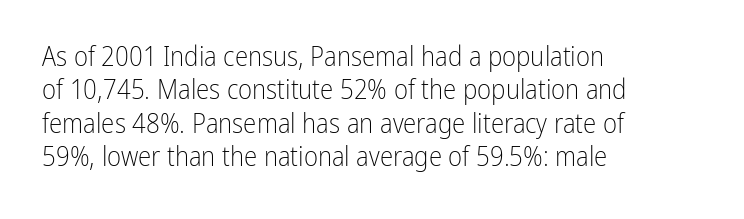
The image shows 27 px text type, upright; set left-aligned, line spacing 1.24x, normal letter spacing, not underlined.
